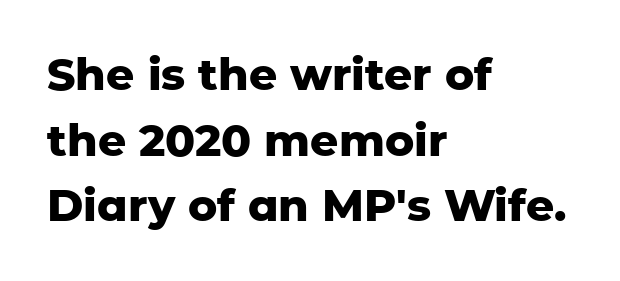
The font's upright variant was chosen for this text. Honestly, the letter spacing is just normal — you wouldn't notice it. The characters display no serif detailing; their extremities are plain. Here the designer chose a conventional face with non-uniform glyph widths.
